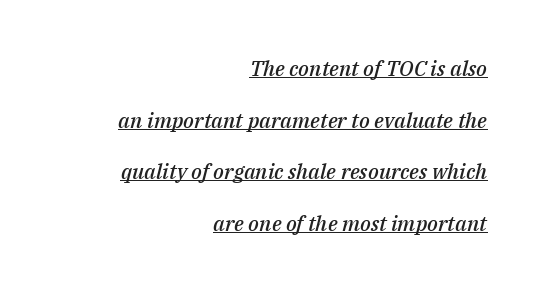
Summary of weight: moderately heavy, a semibold. Line ends are locked; line starts wander. Characters follow at the spacing the type designer built in. Notice how a bar underscores the lettering throughout. Observe the lean: these are italic letterforms.
